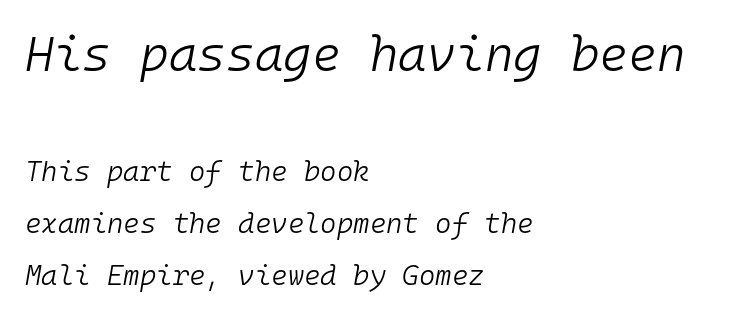
{"italic": "yes", "lean": "right", "slant_degrees": 10, "bold": "no", "weight": "light", "width": "normal", "stroke_contrast": "low", "x_height": "medium", "monospaced": "yes", "underline": "no", "align": "left", "line_spacing_ratio": 1.86, "letter_spacing": "normal", "letter_spacing_em": 0.0, "larger_block": "first", "size_ratio": 1.75, "glyph_px": 49}
